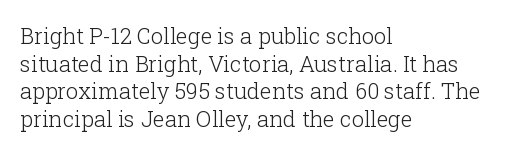
{"italic": "no", "bold": "no", "underline": "no", "align": "left", "line_spacing": "normal", "line_spacing_ratio": 1.26, "letter_spacing": "normal", "letter_spacing_em": 0.0, "glyph_px": 22}
